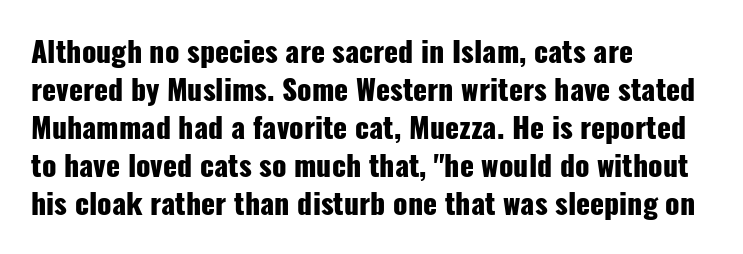
{"serif": "no", "italic": "no", "bold": "yes", "weight": "heavy", "width": "condensed", "stroke_contrast": "low", "x_height": "medium", "monospaced": "no", "underline": "no", "align": "left", "line_spacing": "normal", "line_spacing_ratio": 1.31, "letter_spacing": "normal", "letter_spacing_em": 0.0, "glyph_px": 29}
